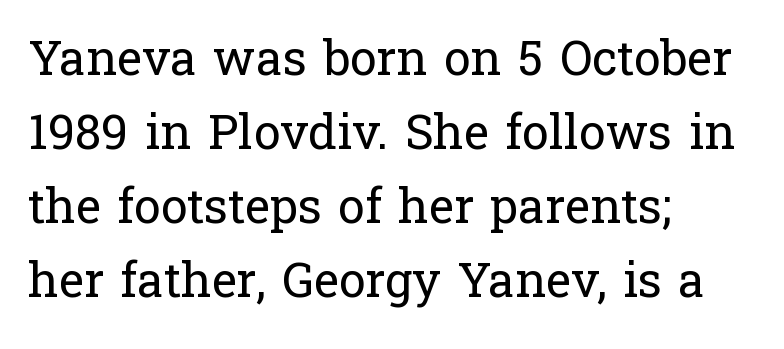
Italic? Not at all — the glyphs are vertical. Underline: absent. Notice how descenders clear the ascenders below comfortably — that's standard leading. The lines are quadded left. This sample has the flowing, uneven cadence of proportional lettering.
